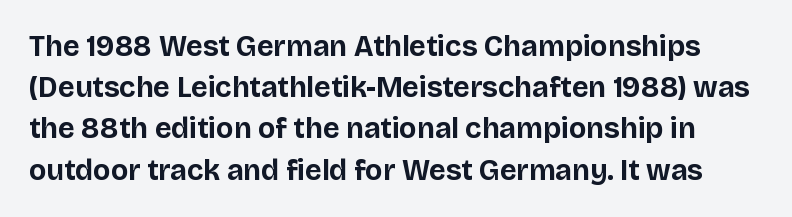
{"serif": "no", "italic": "no", "bold": "yes", "weight": "bold", "width": "normal", "stroke_contrast": "low", "x_height": "large", "monospaced": "no", "underline": "no", "line_spacing": "normal", "line_spacing_ratio": 1.42, "letter_spacing": "normal", "letter_spacing_em": 0.0, "glyph_px": 29}
